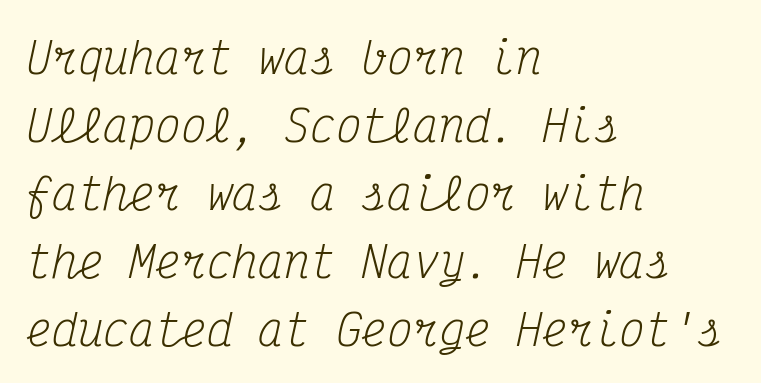
{"serif": "yes", "italic": "yes", "lean": "right", "slant_degrees": 12, "bold": "no", "weight": "regular", "width": "condensed", "stroke_contrast": "medium", "x_height": "medium", "monospaced": "yes", "underline": "no", "align": "left", "line_spacing": "normal", "line_spacing_ratio": 1.58, "letter_spacing": "normal", "letter_spacing_em": 0.0, "glyph_px": 43}
